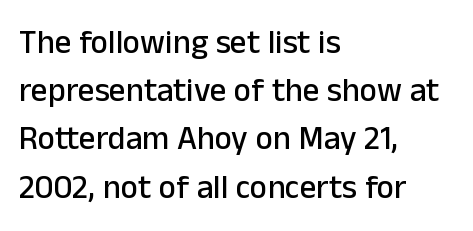
The image shows 33 px sans-serif type, upright; set left-aligned, normal line spacing (1.46x), normal letter spacing, not underlined; low stroke contrast and a medium x-height.
